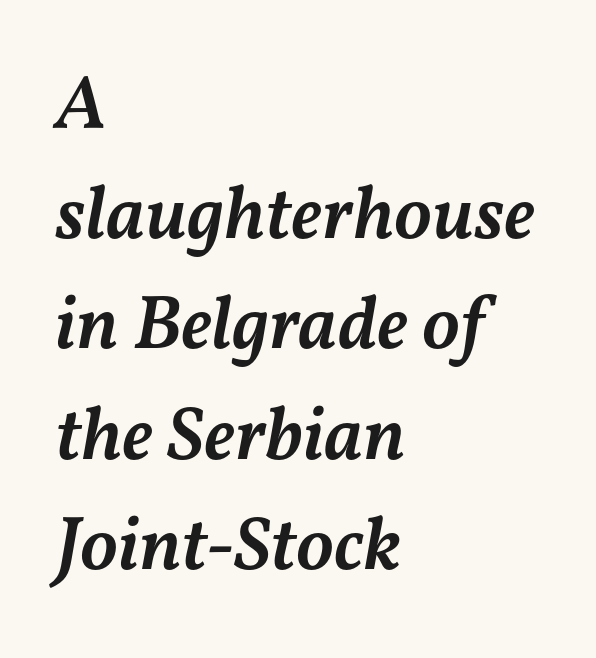
Horizontally, the lines are justified to the leading edge only. The text carries the slant typical of an italic or oblique font. Each letter keeps its own natural width here, so spacing adapts to shape. Any mark beneath the type? The region is blank.
